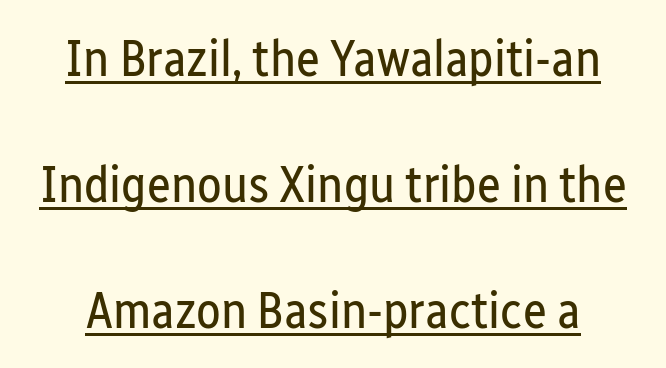
The image shows 51 px regular-weight, condensed sans-serif type, upright; set loose line spacing (2.47x), normal letter spacing, underlined; low stroke contrast and a medium x-height.
